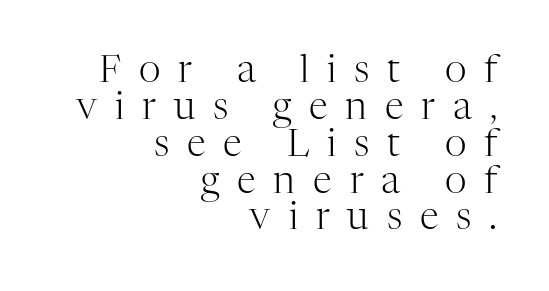
If you drew a line through each stem, it would be perfectly vertical. Each new line begins almost immediately beneath the previous one. The baseline area is clear. Note: serifs present on the glyphs. No heavy texture on the line: the type isn't bold.
